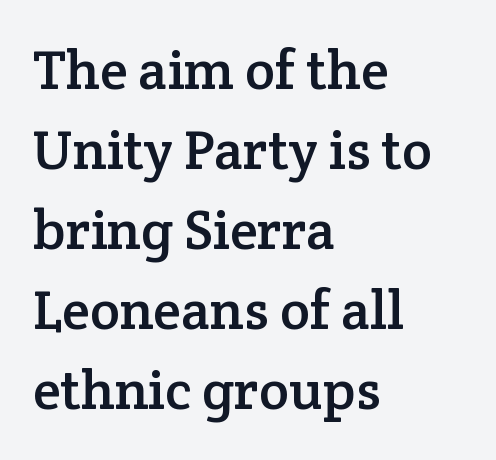
The compositor pushed each line to the left boundary. Is this a fixed-width face? No — the glyphs have proportional, varying widths. No extra tracking has been applied to these lines. Check where the strokes stop: tiny serifs finish them off. The area under the type is left untouched.
